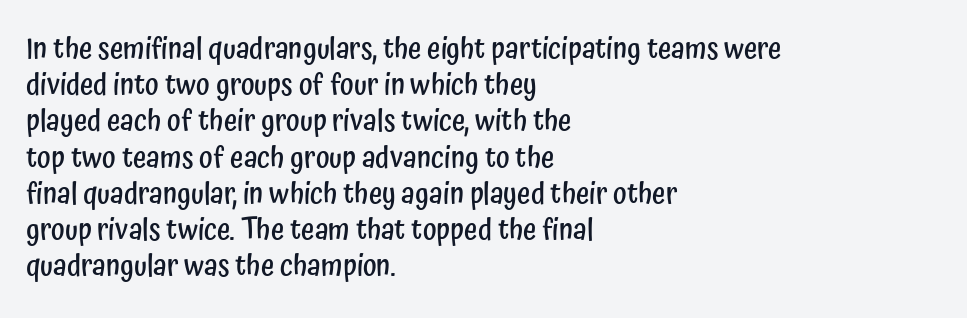
Q: Is the text bold? A: Semi-bold.
Q: Is the text italic (slanted)? A: No, it is upright.
Q: Is the typeface a serif or a sans-serif typeface? A: Sans-serif.
Q: Is the text underlined? A: No.
Q: How is the paragraph aligned? A: Left-aligned.
Q: Is the spacing between letters normal or unusually wide? A: Normal.
Q: Is the spacing between lines tight, normal or loose? A: Normal.
Q: Width (condensed, normal, or wide)? A: Condensed.
Q: Stroke contrast? A: Low.
Q: x-height? A: Medium.
Q: Monospaced? A: No.
